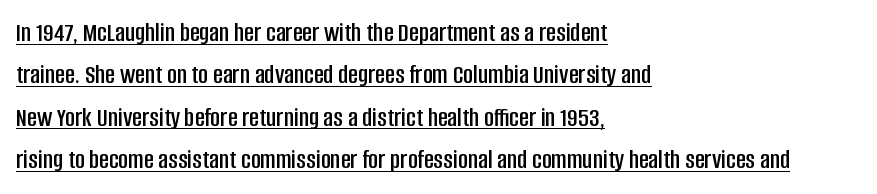
{"italic": "no", "underline": "yes", "align": "left", "line_spacing": "normal", "line_spacing_ratio": 1.57, "letter_spacing": "normal", "letter_spacing_em": 0.0, "glyph_px": 27}
